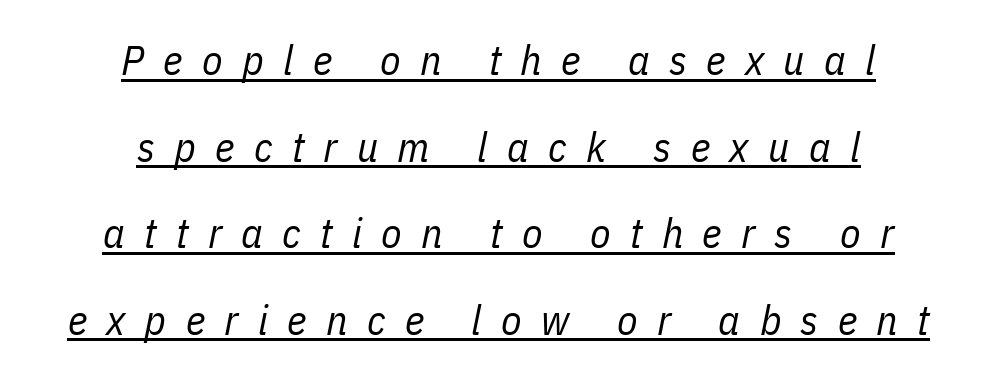
Teacher's note: observe the equal gaps on both sides — that is centered alignment. Observe the wide spacing: letters keep a clear distance from each other. Horizontal bands of white between lines are thick stripes. Compared with undecorated copy, this sample adds a rule below the words. The rendering uses natural spacing where letterforms have individual widths.
